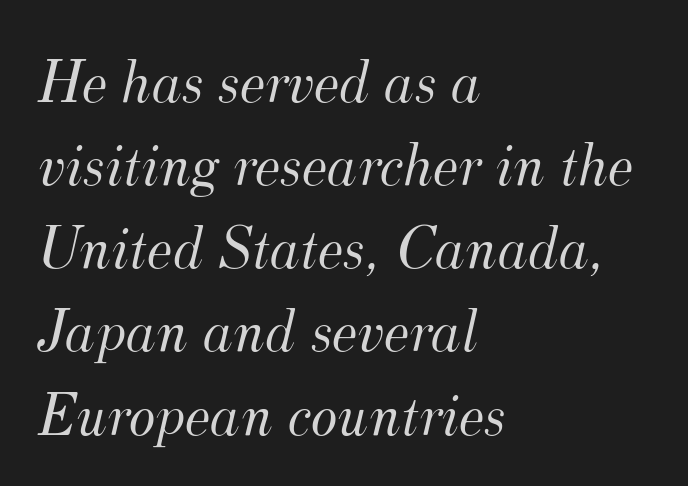
{"serif": "yes", "italic": "yes", "lean": "right", "slant_degrees": 12, "bold": "no", "weight": "light", "width": "normal", "stroke_contrast": "medium", "x_height": "small", "monospaced": "no", "underline": "no", "align": "left", "line_spacing": "normal", "line_spacing_ratio": 1.32, "letter_spacing": "normal", "letter_spacing_em": 0.0, "glyph_px": 63}
